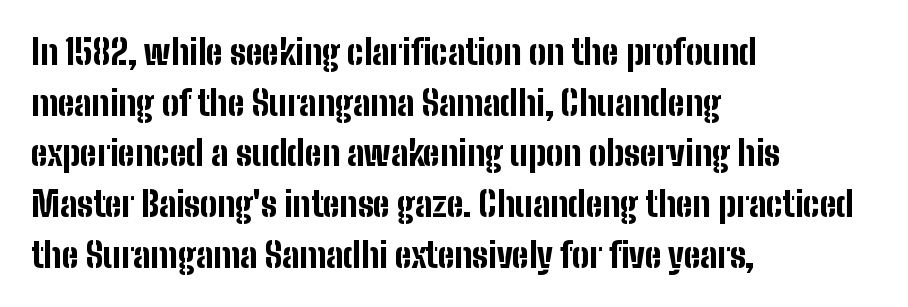
Q: Is the text bold? A: Yes.
Q: Is the text italic (slanted)? A: No, it is upright.
Q: Is the typeface a serif or a sans-serif typeface? A: Sans-serif.
Q: Is the text underlined? A: No.
Q: How is the paragraph aligned? A: Left-aligned.
Q: Is the spacing between letters normal or unusually wide? A: Normal.
Q: Is the spacing between lines tight, normal or loose? A: Normal.
Q: Width (condensed, normal, or wide)? A: Condensed.
Q: Stroke contrast? A: Low.
Q: x-height? A: Medium.
Q: Monospaced? A: No.
